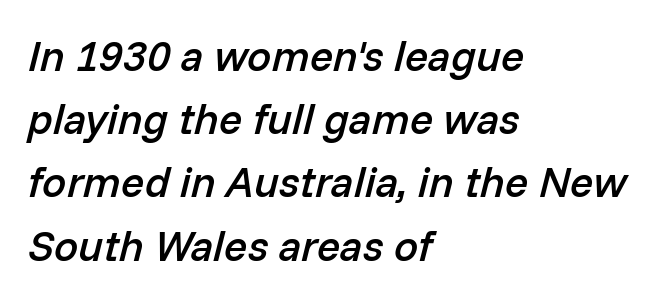
{"italic": "yes", "lean": "right", "slant_degrees": 14, "bold": "semi", "weight": "semibold", "width": "normal", "stroke_contrast": "low", "x_height": "medium", "monospaced": "no", "underline": "no", "align": "left", "line_spacing": "normal", "line_spacing_ratio": 1.47, "letter_spacing": "normal", "letter_spacing_em": 0.0, "glyph_px": 43}
